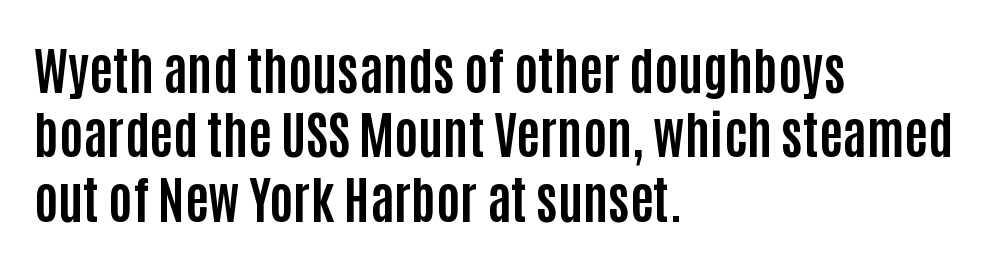
The image shows 51 px bold, condensed sans-serif type, upright; set left-aligned, normal line spacing (1.26x), normal letter spacing, not underlined; low stroke contrast and a large x-height.
